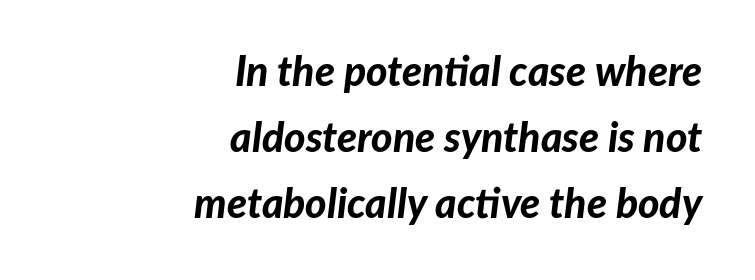
The image shows 41 px bold type, italic (leaning right); set right-aligned, normal line spacing (1.61x), normal letter spacing, not underlined; low stroke contrast and a medium x-height.
